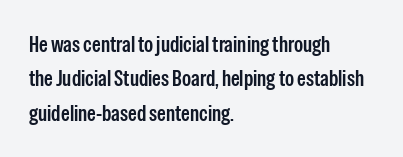
Q: Is the text italic (slanted)? A: No, it is upright.
Q: Is the text underlined? A: No.
Q: How is the paragraph aligned? A: Left-aligned.
Q: Is the spacing between letters normal or unusually wide? A: Normal.
Q: Is the spacing between lines tight, normal or loose? A: Normal.
